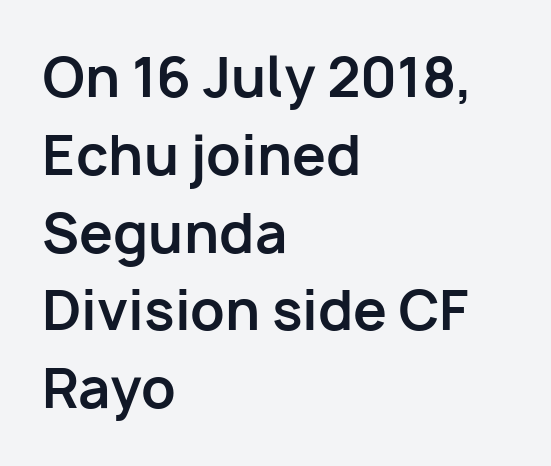
You could not count columns in this text — the font is proportionally spaced. Typeset ragged right — the left edge is the straight one. The lines sit at an ordinary, default distance from one another. You could call the tracking neutral — neither tight nor loose.
